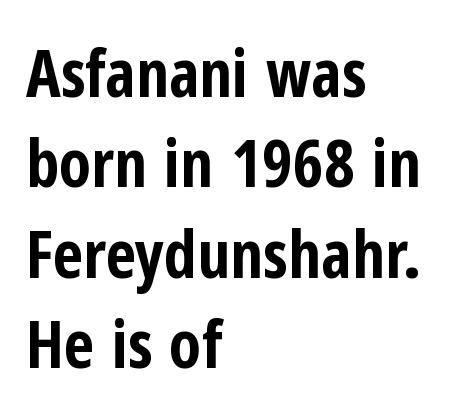
Observe the absence of serifs on each vertical stroke in this sample. Unlike italic type, these characters show no tilt at all. In terms of weight, the rendering is a true, heavy bold. This rendering uses left alignment, leaving the right contour irregular. The face used here is proportionally spaced, like ordinary book or web type. How would I describe the line gaps? Plain and ordinary.
